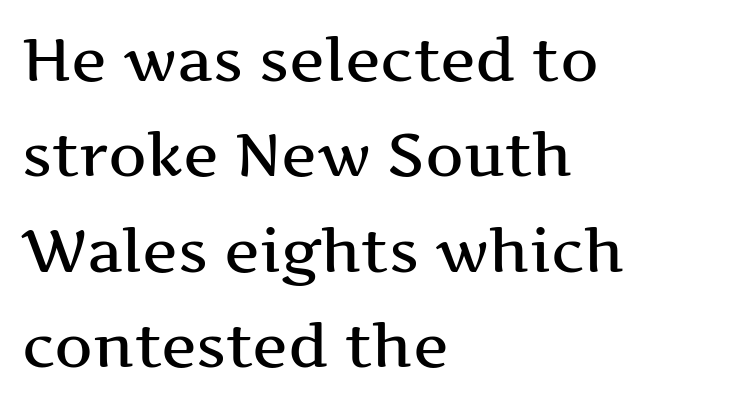
{"serif": "yes", "italic": "no", "width": "wide", "stroke_contrast": "medium", "x_height": "medium", "monospaced": "no", "underline": "no", "align": "left", "line_spacing": "normal", "line_spacing_ratio": 1.59, "letter_spacing": "normal", "letter_spacing_em": 0.0, "glyph_px": 60}
